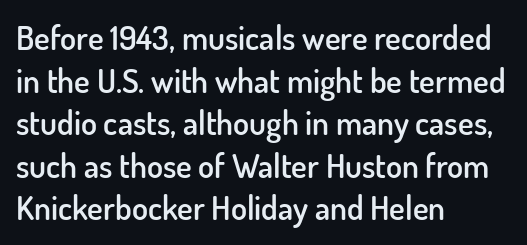
The image shows 33 px semibold sans-serif type, upright; set left-aligned, normal line spacing (1.29x), normal letter spacing, not underlined; low stroke contrast and a small x-height.
